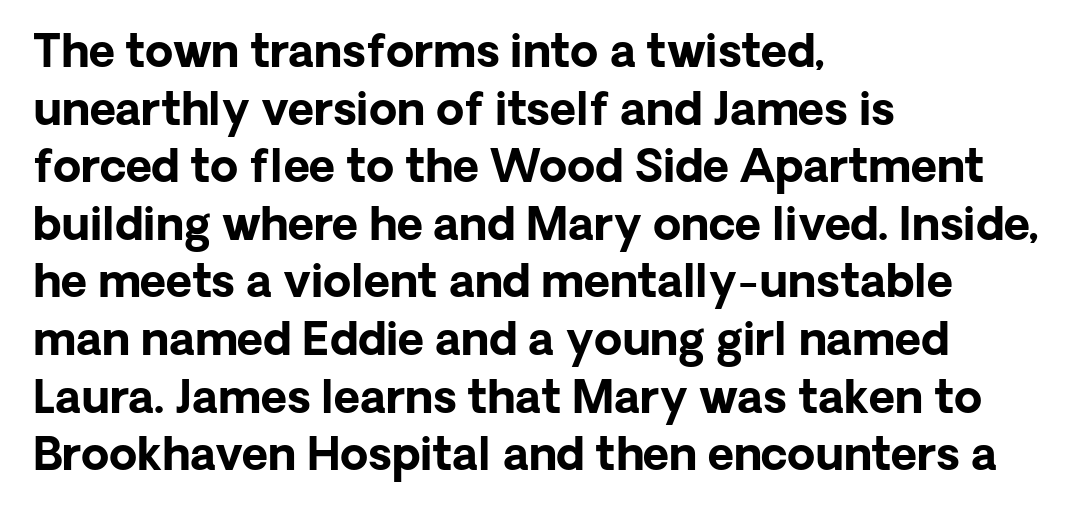
The image shows 45 px bold sans-serif type, upright; set left-aligned, normal line spacing (1.28x), normal letter spacing, not underlined; low stroke contrast and a medium x-height.
